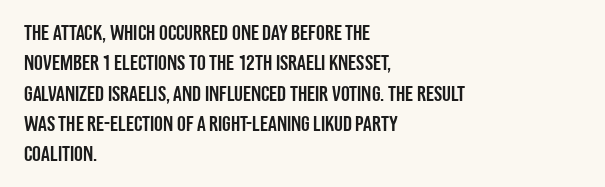
Descenders are the only things crossing below the line. The paragraph has a hard left edge and a soft right edge. Nothing unusual about the tracking: characters are spaced as the font intends. Vertically, the passage feels balanced, rows spaced as you'd expect. If you drew a line through each stem, it would be perfectly vertical.
